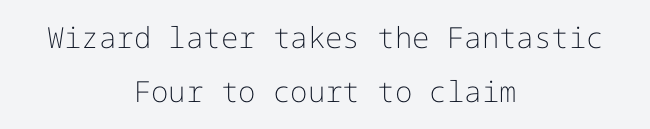
The rendering keeps characters at their native spacing. Serifs: no, the terminals of the letterforms are clean. The letterforms sit at book weight or below. The typesetter chose a symmetrical, centered arrangement here. Rule under the text: the space is simply empty. Ascenders rise straight up at ninety degrees.
